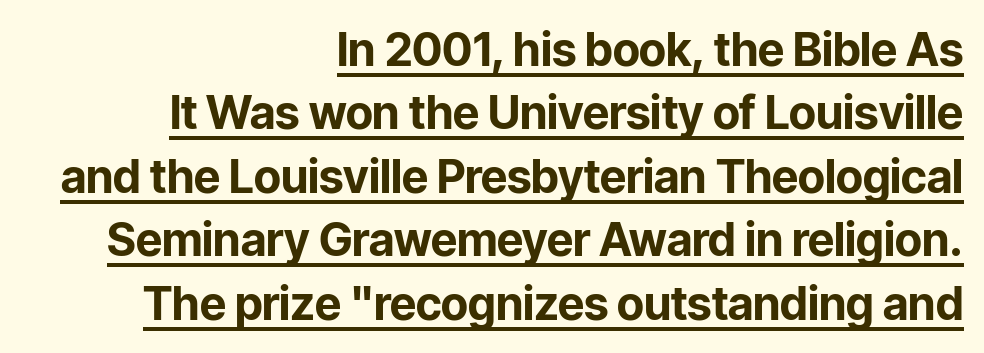
The image shows 46 px bold sans-serif type, upright; set right-aligned, normal line spacing (1.38x), normal letter spacing, underlined; low stroke contrast and a medium x-height.
